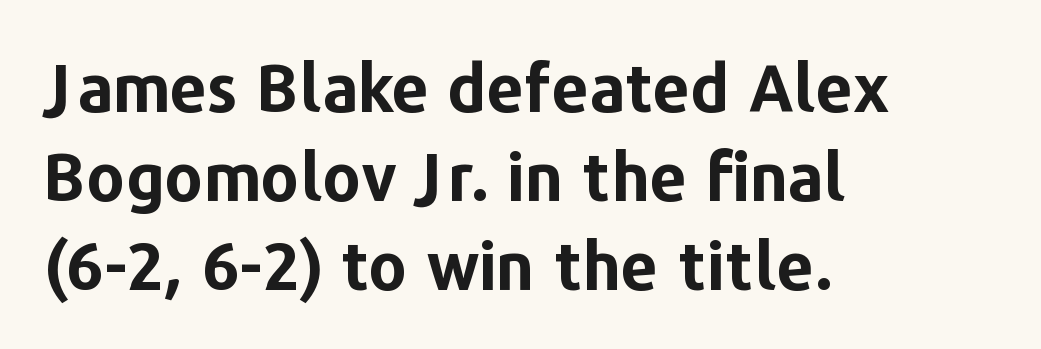
{"serif": "no", "italic": "no", "bold": "yes", "weight": "bold", "width": "normal", "stroke_contrast": "low", "x_height": "medium", "monospaced": "no", "underline": "no", "align": "left", "line_spacing": "normal", "line_spacing_ratio": 1.35, "letter_spacing": "normal", "letter_spacing_em": 0.0, "glyph_px": 66}
